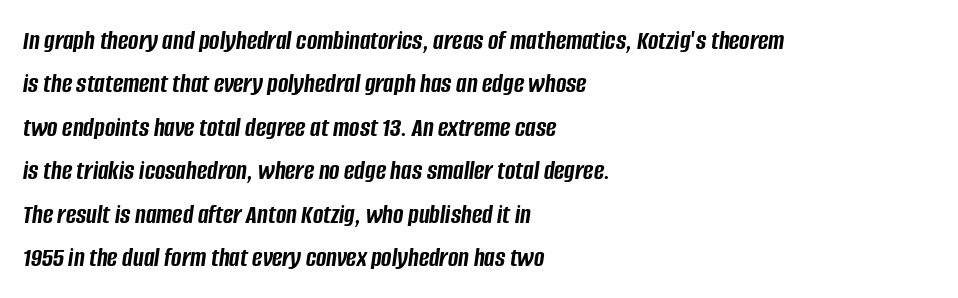
The image shows 28 px semibold, condensed type, italic (leaning right); set left-aligned, normal line spacing (1.55x), normal letter spacing, not underlined; low stroke contrast and a large x-height.
